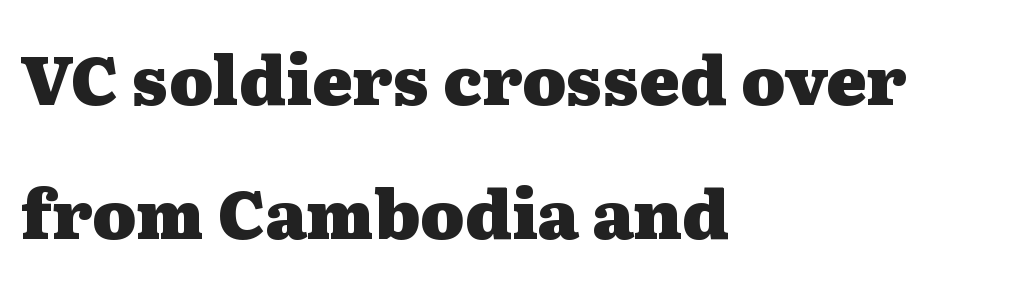
The image shows 67 px heavy, wide serif type, upright; set left-aligned, loose line spacing (2.0x), normal letter spacing, not underlined; medium stroke contrast and a medium x-height.
